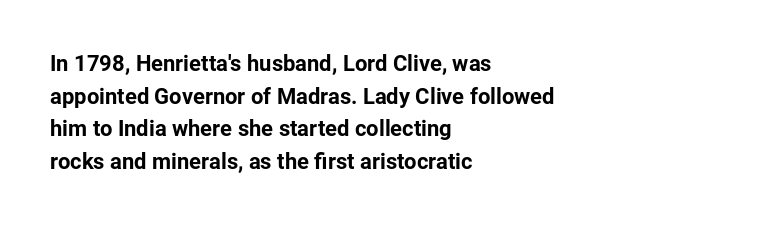
{"italic": "no", "bold": "yes", "underline": "no", "align": "left", "line_spacing": "normal", "line_spacing_ratio": 1.48, "letter_spacing": "normal", "letter_spacing_em": 0.0, "glyph_px": 22}
